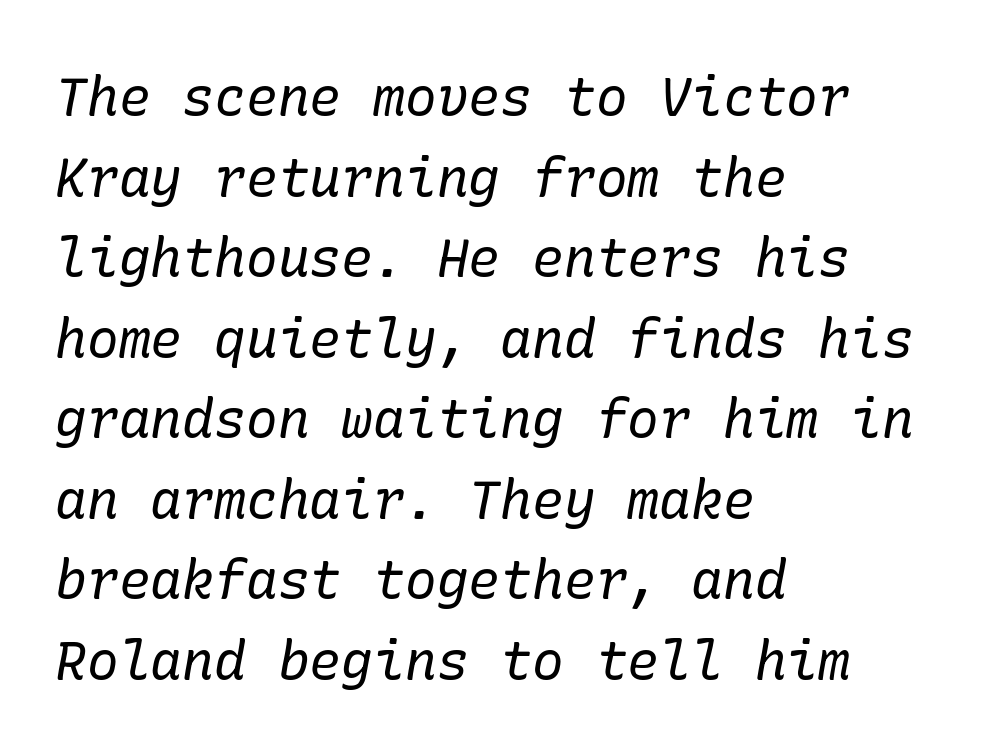
The image shows 53 px regular-weight type, italic (leaning right); set left-aligned, normal line spacing (1.52x), normal letter spacing, not underlined; low stroke contrast and a medium x-height.
